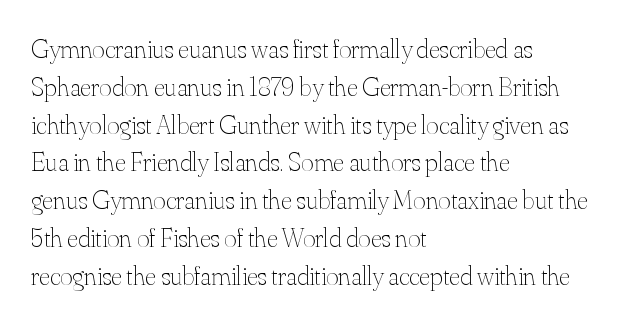
Q: Is the text bold? A: No.
Q: Is the text italic (slanted)? A: No, it is upright.
Q: Is the text underlined? A: No.
Q: How is the paragraph aligned? A: Left-aligned.
Q: Is the spacing between letters normal or unusually wide? A: Normal.
Q: Is the spacing between lines tight, normal or loose? A: Normal.
